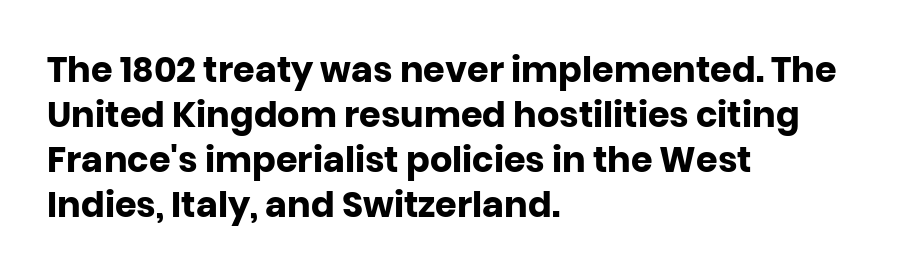
Each new line begins a customary step beneath the previous one. The glyphs are unaccompanied by any horizontal stroke below them. Proportional: the letters do not fall into vertical columns. Look at the stroke-to-counter ratio: heavy, a bold. The type is set solid horizontally, with unmodified tracking.
